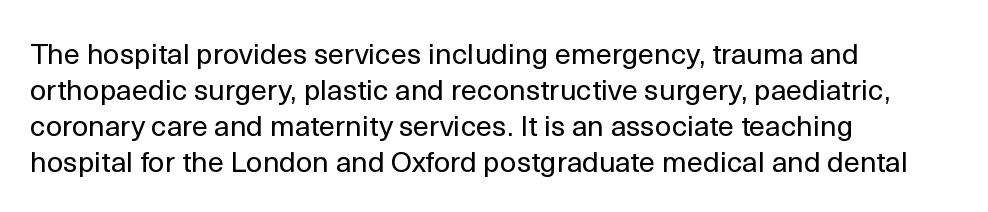
Q: Is the text bold? A: No.
Q: Is the text italic (slanted)? A: No, it is upright.
Q: Is the typeface a serif or a sans-serif typeface? A: Sans-serif.
Q: Is the text underlined? A: No.
Q: How is the paragraph aligned? A: Left-aligned.
Q: Is the spacing between letters normal or unusually wide? A: Normal.
Q: Width (condensed, normal, or wide)? A: Normal.
Q: x-height? A: Medium.
Q: Monospaced? A: No.
